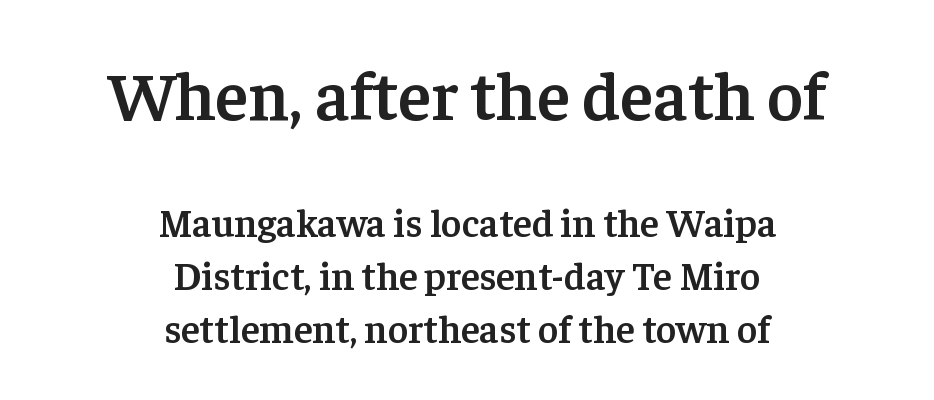
The image shows 69 px semibold serif type, upright; set centered, normal line spacing (1.35x), normal letter spacing, not underlined; the first (top) block is 1.77x larger; low stroke contrast and a medium x-height.
